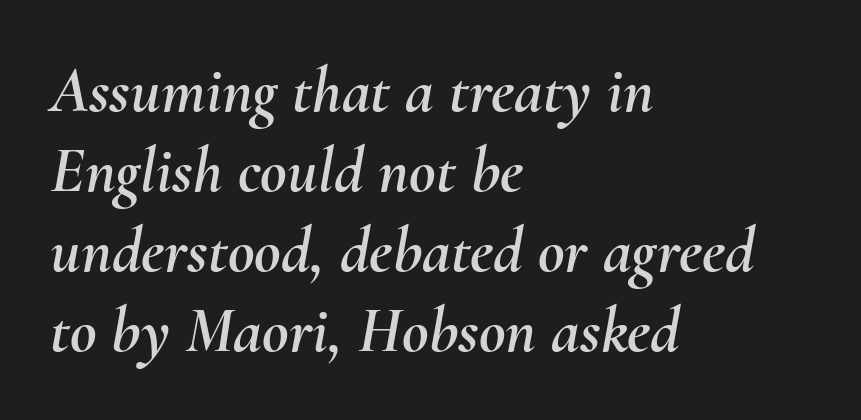
Underlining? Definitely not there. If you drew a ruler down the left edge, every line would touch it. Observe the ordinary spacing: letters are neighbours, not strangers. Style check: oblique. Here the designer chose a conventional face with non-uniform glyph widths.
